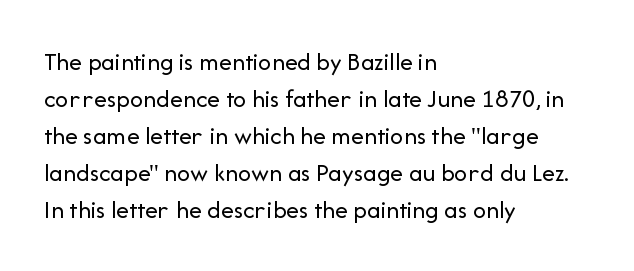
Rule under the text: the space is simply empty. The tracking reads as untouched default to a designer's eye. Compared with a typical body face, this is equally light or lighter still. A student would call this left alignment; a typographer would say flush left, rag right. The rows are spaced the way most documents space them.
